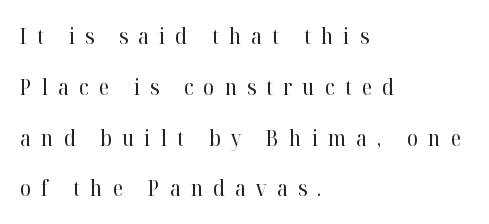
Q: Is the text bold? A: No.
Q: Is the text italic (slanted)? A: No, it is upright.
Q: Is the text underlined? A: No.
Q: How is the paragraph aligned? A: Left-aligned.
Q: Is the spacing between letters normal or unusually wide? A: Unusually wide.
Q: Is the spacing between lines tight, normal or loose? A: Loose.
